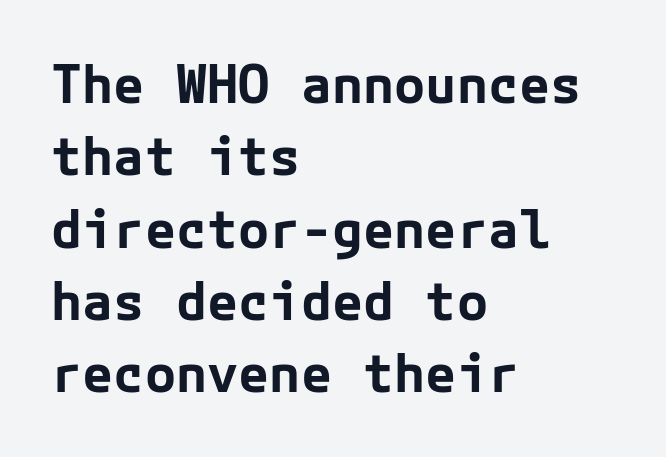
Heavy-handed strokes throughout: this text is bold. The axis of the letterforms is exactly vertical. Reading down the block, your eye returns to a fixed left position each line. Summary of vertical rhythm: regular, with standard interline spacing.
